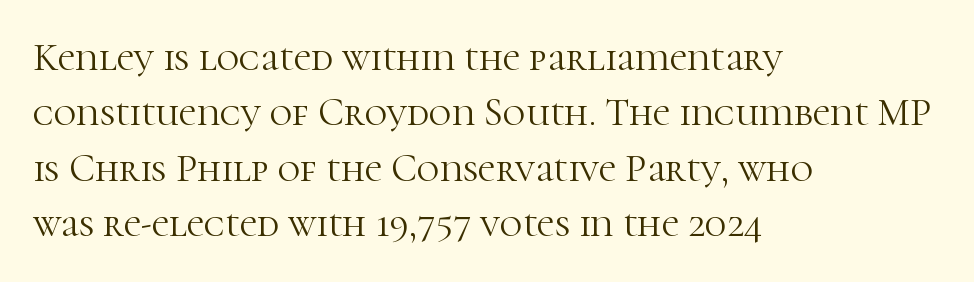
Between one letter and the next there's only the usual sliver of space. Horizontally, the lines are justified to the leading edge only. Leading: standard. Descenders hang freely into open space.
